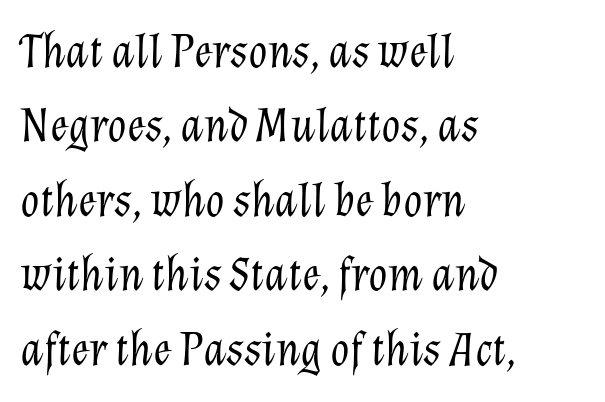
A bare baseline throughout the passage. Letter spacing: default. Reading down the block, your eye returns to a fixed left position each line. Nothing heavy about these letters — not bold at all.
